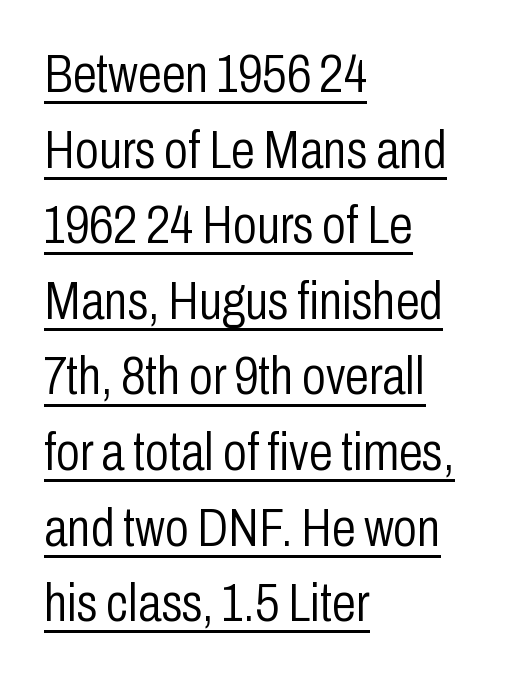
Q: Is the text bold? A: No.
Q: Is the text italic (slanted)? A: No, it is upright.
Q: Is the typeface a serif or a sans-serif typeface? A: Sans-serif.
Q: Is the text underlined? A: Yes.
Q: How is the paragraph aligned? A: Left-aligned.
Q: Is the spacing between letters normal or unusually wide? A: Normal.
Q: Is the spacing between lines tight, normal or loose? A: Normal.
Q: Width (condensed, normal, or wide)? A: Condensed.
Q: Stroke contrast? A: Low.
Q: x-height? A: Medium.
Q: Monospaced? A: No.
